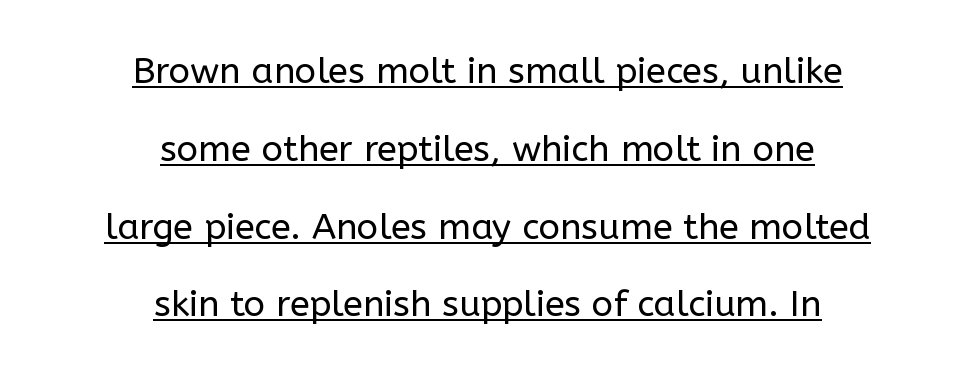
Underlining? Definitely there. The strokes carry an ordinary text weight at most. You can tell from the bare stems that sans-serif type was used. Each letter keeps its own natural width here, so spacing adapts to shape.
